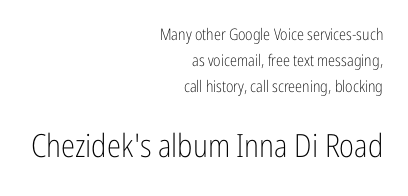
Words float on clear page, feet unadorned. Letter spacing: default. The rendering anchors every line to the right-hand side. Look at the bottom of the vertical strokes: they stop flat, with no serifs. Summary of vertical rhythm: regular, with standard interline spacing. The lettering holds an erect, upright posture throughout.
